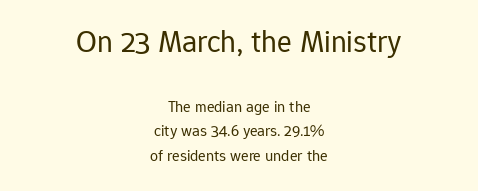
{"serif": "no", "italic": "no", "bold": "no", "weight": "regular", "width": "normal", "stroke_contrast": "low", "x_height": "medium", "monospaced": "no", "underline": "no", "align": "center", "line_spacing": "normal", "line_spacing_ratio": 1.54, "letter_spacing": "normal", "letter_spacing_em": 0.0, "larger_block": "first", "size_ratio": 1.94, "glyph_px": 31}
